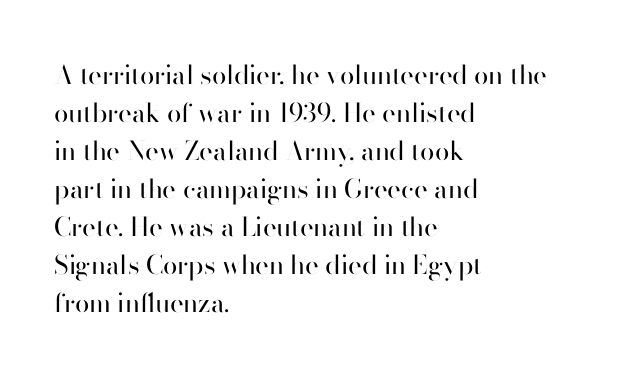
Visually the block forms a straight wall on the left and a jagged coastline on the right. Caption: standard tracking, unaltered. The type sits square on the baseline with zero lean. Weight: not bold — regular or lighter.
